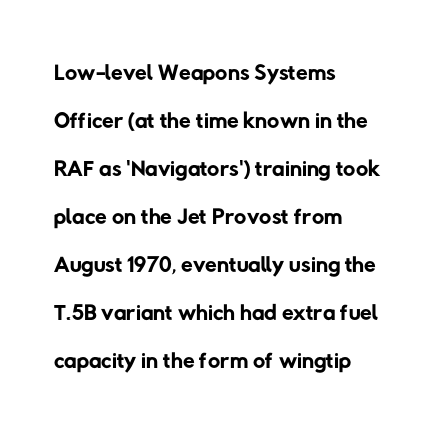
This sample keeps an unexceptional amount of space between lines. This sample uses plain, unmodified letter spacing. Varying glyph widths throughout — classic text-font behaviour. A quiet, ordinary-to-light weight characterises the typeface. The compositor pushed each line to the left boundary.
